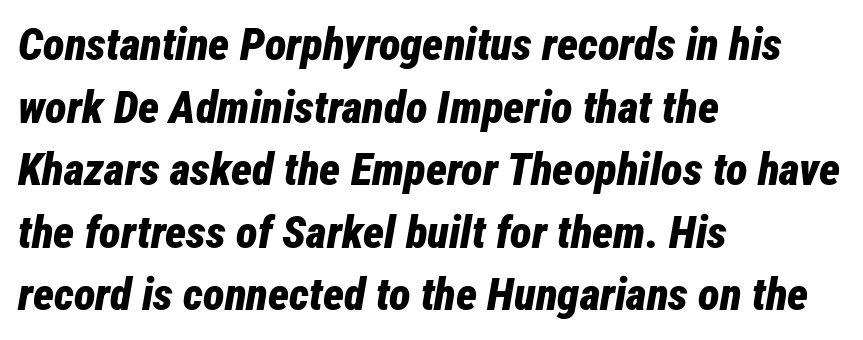
Q: Is the text bold? A: Yes.
Q: Is the text italic (slanted)? A: Yes, it leans right by about 12 degrees.
Q: Is the text underlined? A: No.
Q: How is the paragraph aligned? A: Left-aligned.
Q: Is the spacing between letters normal or unusually wide? A: Normal.
Q: Is the spacing between lines tight, normal or loose? A: Normal.
Q: Width (condensed, normal, or wide)? A: Condensed.
Q: Stroke contrast? A: Low.
Q: x-height? A: Medium.
Q: Monospaced? A: No.
